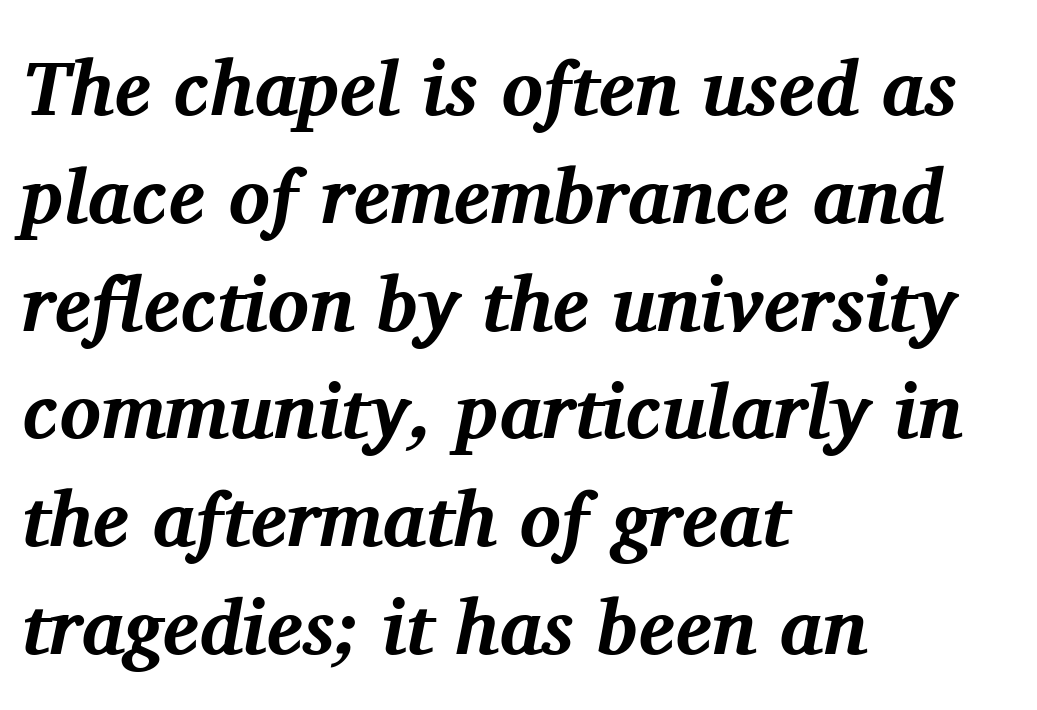
The image shows 77 px bold serif type, italic (leaning right); set left-aligned, normal line spacing (1.4x), normal letter spacing, not underlined; medium stroke contrast and a medium x-height.
